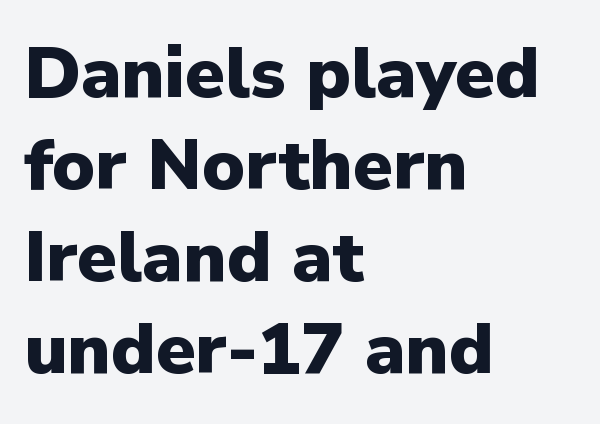
Q: Is the text bold? A: Yes.
Q: Is the text italic (slanted)? A: No, it is upright.
Q: Is the typeface a serif or a sans-serif typeface? A: Sans-serif.
Q: Is the text underlined? A: No.
Q: How is the paragraph aligned? A: Left-aligned.
Q: Is the spacing between letters normal or unusually wide? A: Normal.
Q: Is the spacing between lines tight, normal or loose? A: Normal.
Q: Width (condensed, normal, or wide)? A: Normal.
Q: Stroke contrast? A: Low.
Q: x-height? A: Medium.
Q: Monospaced? A: No.
